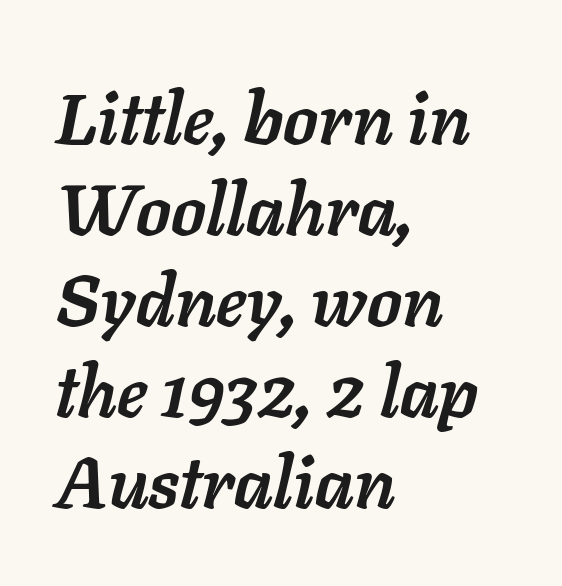
{"italic": "yes", "lean": "right", "slant_degrees": 11, "bold": "yes", "weight": "semibold", "width": "normal", "stroke_contrast": "low", "x_height": "medium", "monospaced": "no", "underline": "no", "align": "left", "line_spacing": "normal", "line_spacing_ratio": 1.28, "letter_spacing": "normal", "letter_spacing_em": 0.0, "glyph_px": 71}
